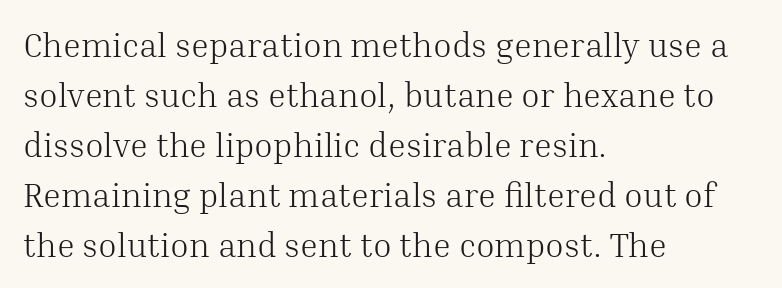
Q: Is the text bold? A: No.
Q: Is the text italic (slanted)? A: No, it is upright.
Q: Is the typeface a serif or a sans-serif typeface? A: Serif.
Q: Is the text underlined? A: No.
Q: How is the paragraph aligned? A: Left-aligned.
Q: Is the spacing between letters normal or unusually wide? A: Normal.
Q: Is the spacing between lines tight, normal or loose? A: Normal.
Q: Width (condensed, normal, or wide)? A: Normal.
Q: Stroke contrast? A: Medium.
Q: x-height? A: Medium.
Q: Monospaced? A: No.
